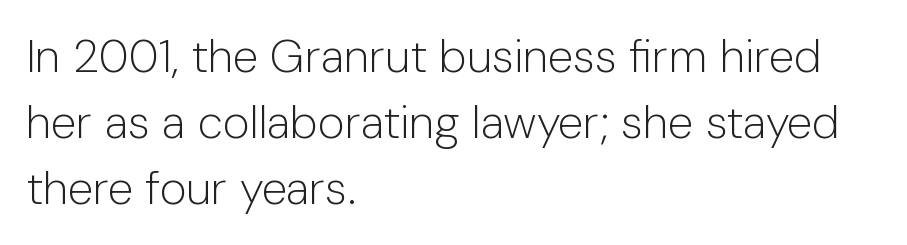
The image shows 46 px light sans-serif type, upright; set left-aligned, normal line spacing (1.43x), normal letter spacing, not underlined; low stroke contrast and a medium x-height.
